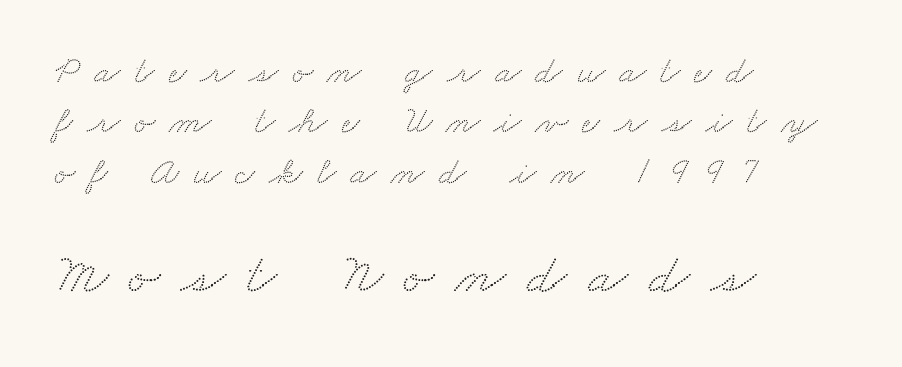
All the whitespace from short lines collects on the right. These lines have a slow, spaced-out rhythm from letter to letter. Small tapered or slab feet sit at the stroke ends, so this counts as serif. These lines are rendered in a variable-pitch font.
